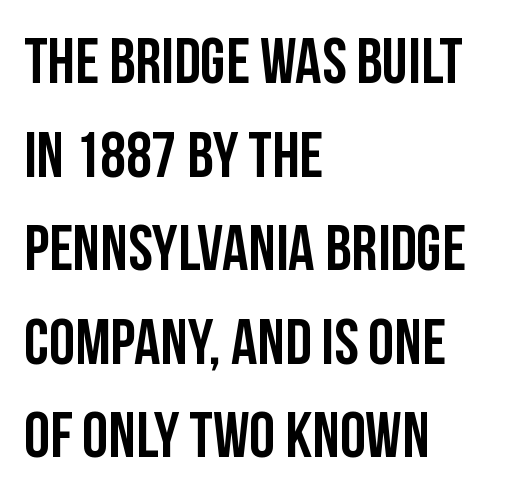
{"serif": "no", "italic": "no", "width": "condensed", "stroke_contrast": "low", "x_height": "large", "monospaced": "no", "underline": "no", "align": "left", "line_spacing": "normal", "line_spacing_ratio": 1.44, "letter_spacing": "normal", "letter_spacing_em": 0.0, "glyph_px": 65}
